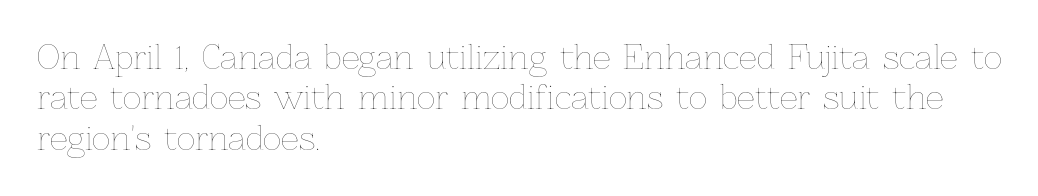
Q: Is the text bold? A: No.
Q: Is the text italic (slanted)? A: No, it is upright.
Q: Is the text underlined? A: No.
Q: How is the paragraph aligned? A: Left-aligned.
Q: Is the spacing between letters normal or unusually wide? A: Normal.
Q: Is the spacing between lines tight, normal or loose? A: Normal.
Q: Width (condensed, normal, or wide)? A: Normal.
Q: Stroke contrast? A: Low.
Q: x-height? A: Medium.
Q: Monospaced? A: No.
